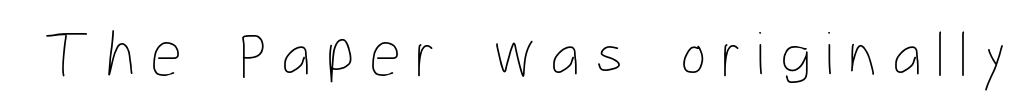
The image shows 63 px thin, condensed type, upright; set unusually wide letter spacing (+0.23 em), not underlined; low stroke contrast and a medium x-height.
